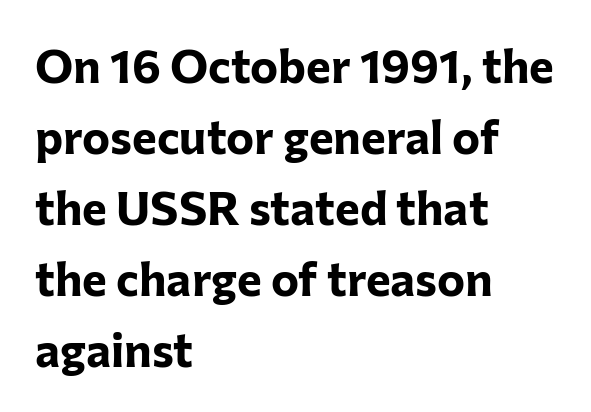
Every stem runs plumb, perpendicular to the baseline. Standard letterfit; no display-style spreading of the glyphs. The characters display no serif detailing; their extremities are plain. Whoever set this chose a conventional vertical rhythm. Think of a printed novel: that variable character pitch is what you see here.
